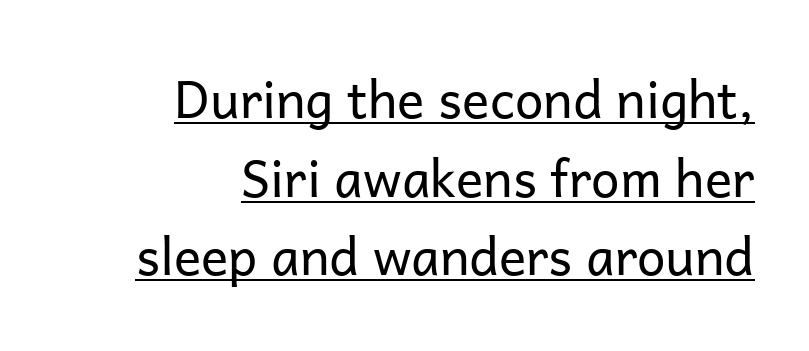
{"serif": "no", "italic": "no", "bold": "no", "weight": "regular", "width": "normal", "stroke_contrast": "low", "x_height": "medium", "monospaced": "no", "underline": "yes", "align": "right", "line_spacing": "normal", "line_spacing_ratio": 1.54, "letter_spacing": "normal", "letter_spacing_em": 0.0, "glyph_px": 51}
